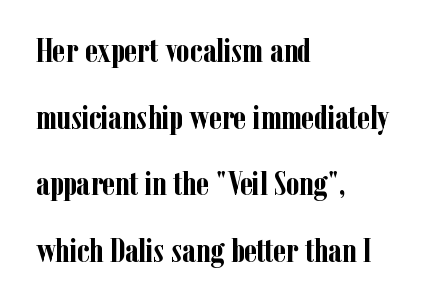
The vertical gap from one line to the next is large. Serifs: yes, visible at the terminals of the letterforms. Glyph-to-glyph distance matches everyday printed text. The zone under the glyphs is completely vacant. A student would call this left alignment; a typographer would say flush left, rag right. Every character sits straight up, as roman type does.
